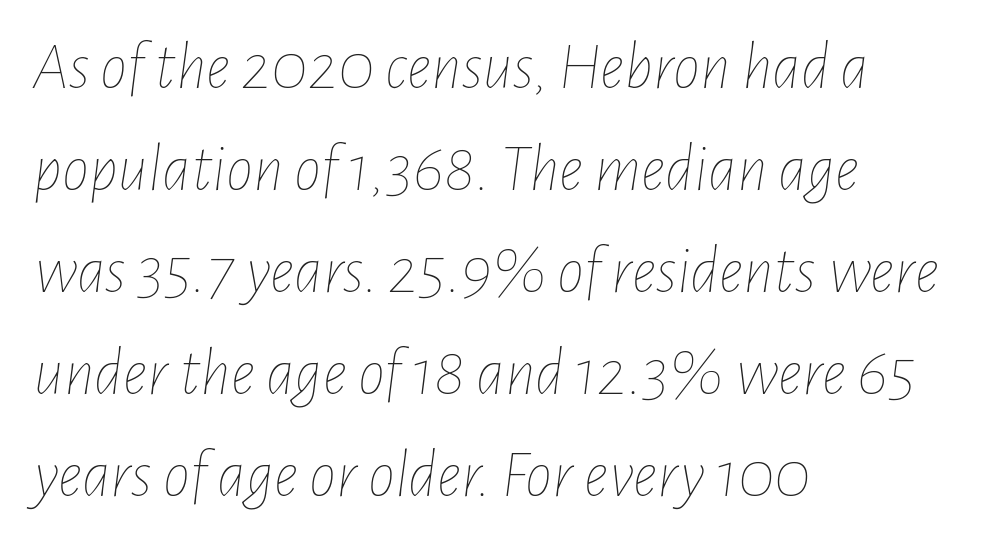
{"italic": "yes", "lean": "right", "slant_degrees": 7, "bold": "no", "weight": "thin", "width": "condensed", "stroke_contrast": "low", "x_height": "medium", "monospaced": "no", "underline": "no", "align": "left", "line_spacing": "normal", "line_spacing_ratio": 1.5, "letter_spacing": "normal", "letter_spacing_em": 0.0, "glyph_px": 68}
